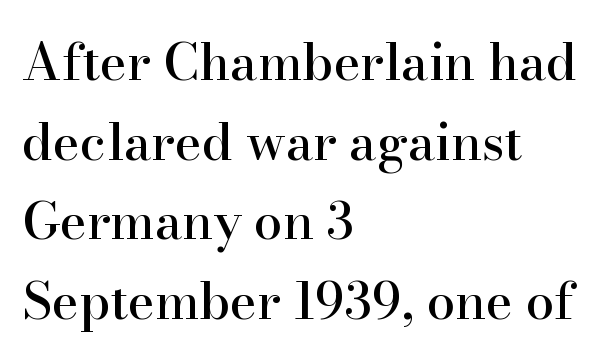
{"serif": "yes", "italic": "no", "width": "normal", "stroke_contrast": "high", "x_height": "small", "monospaced": "no", "underline": "no", "align": "left", "line_spacing": "normal", "line_spacing_ratio": 1.56, "letter_spacing": "normal", "letter_spacing_em": 0.0, "glyph_px": 51}
